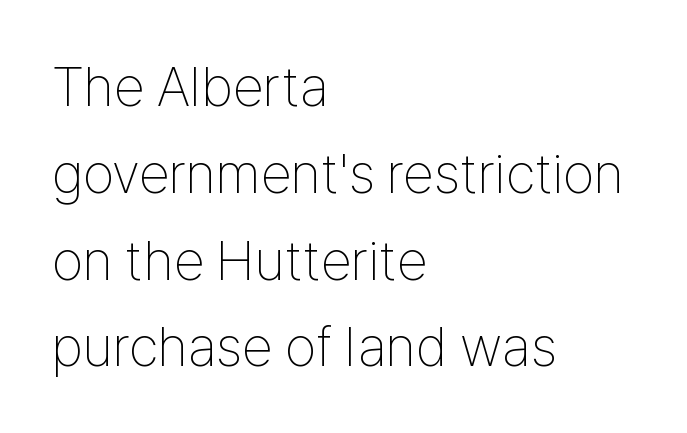
A sans-serif font was chosen for this passage. The letterforms sit shoulder to shoulder at normal distance. A bare baseline throughout the passage. This is roman type, the default non-slanted kind. Baseline-to-baseline distance is the conventional proportion of letter height. Heft: none added — not bold.
